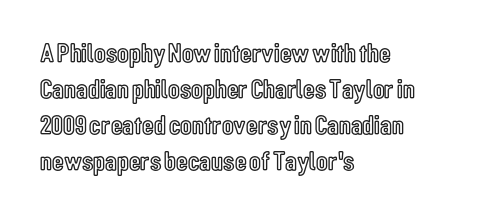
{"italic": "no", "underline": "no", "align": "left", "line_spacing": "normal", "line_spacing_ratio": 1.33, "letter_spacing": "normal", "letter_spacing_em": 0.0, "glyph_px": 27}
